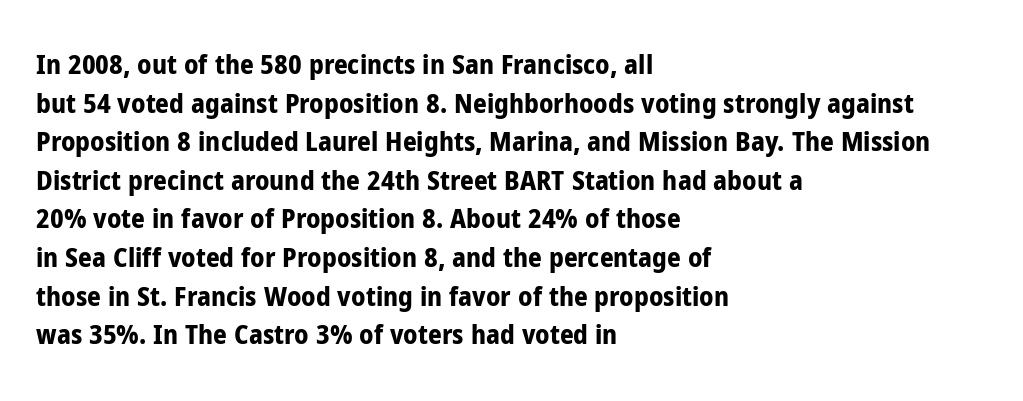
The image shows 27 px bold type, upright; set left-aligned, normal line spacing (1.43x), normal letter spacing, not underlined.
